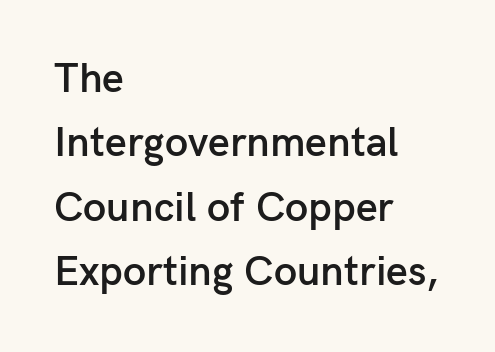
Summary of vertical rhythm: regular, with standard interline spacing. Where is the straight margin? On the left. When letters stand straight like this, we call the style roman or upright. The letters carry no serifs — their stems end cleanly without finishing strokes. This rendering features lettering with no underline. What weight is shown? A semibold, between regular and bold.
